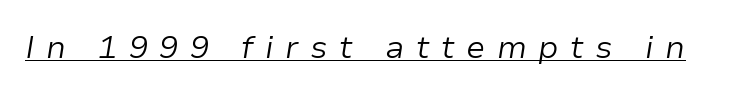
Q: Is the text bold? A: No.
Q: Is the text italic (slanted)? A: Yes, it leans right by about 9 degrees.
Q: Is the text underlined? A: Yes.
Q: Is the spacing between letters normal or unusually wide? A: Unusually wide.
Q: Width (condensed, normal, or wide)? A: Normal.
Q: Stroke contrast? A: Low.
Q: x-height? A: Medium.
Q: Monospaced? A: No.
